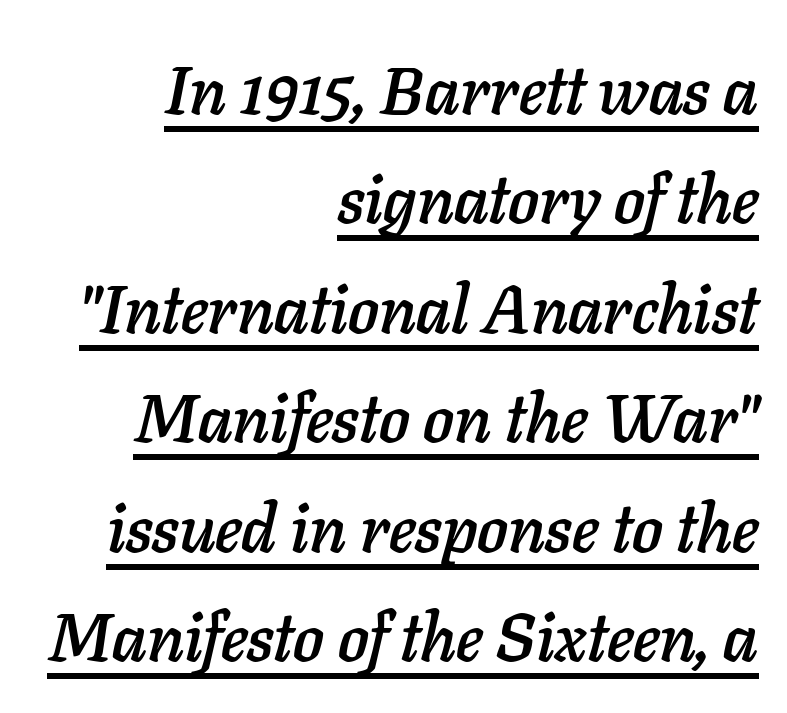
The image shows 68 px text type, italic (leaning right); set right-aligned, normal line spacing (1.61x), normal letter spacing, underlined; low stroke contrast and a medium x-height.
